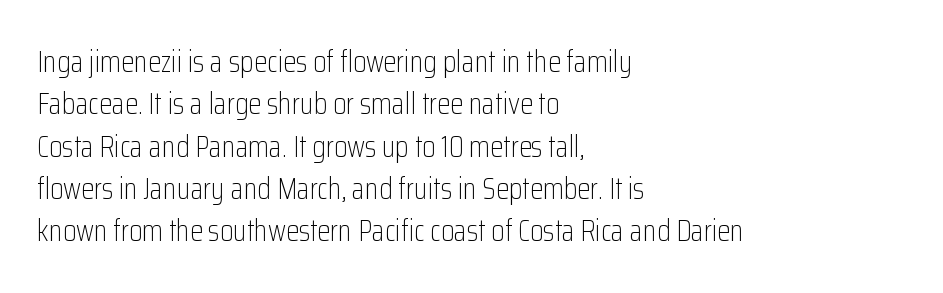
Decoration check: the copy has no underline. It's the straight-up-and-down kind of type. The font sits on the lighter half of the weight spectrum, regular included. A normal amount of white space separates one row of letters from the next. The text block is weighted toward the left margin, trailing off unevenly rightward.
